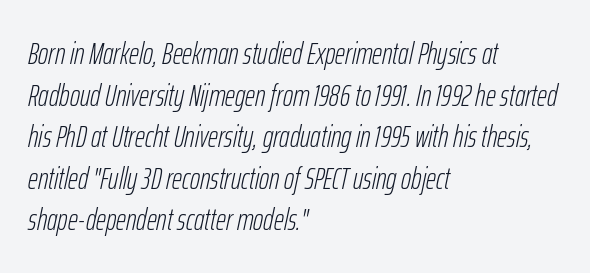
The image shows 31 px light, condensed type, italic (leaning right); set left-aligned, normal line spacing (1.34x), normal letter spacing, not underlined; low stroke contrast and a medium x-height.
